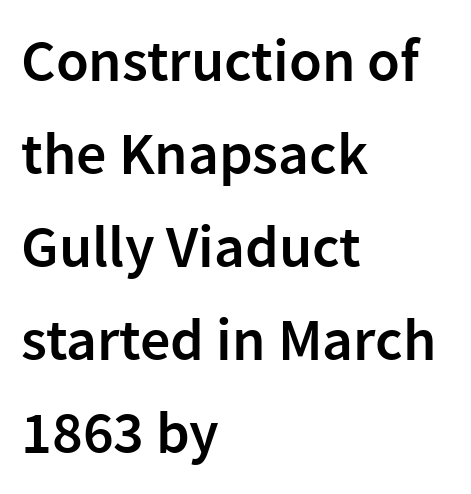
The image shows 60 px semibold sans-serif type, upright; set left-aligned, normal line spacing (1.55x), normal letter spacing, not underlined; low stroke contrast and a medium x-height.
